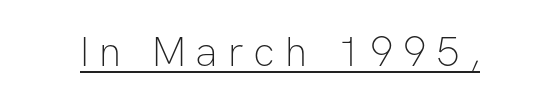
Students, note that the glyphs here are deliberately spaced far apart. Nothing sits at the stroke ends, so this counts as sans-serif. Check the space under the baseline: a stroke is drawn there. The weight tops out at a normal text grade.
